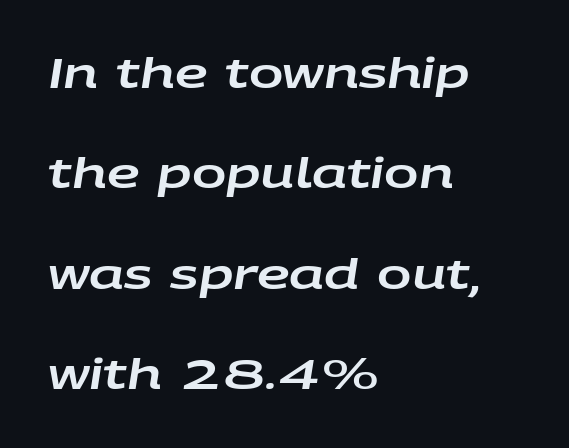
Just letters on the line, the space beneath them empty. Slanted lettering throughout. The letterforms sit shoulder to shoulder at normal distance. Character widths vary here, with narrow letters taking less room than wide ones. Layout note: lines flush left. The block of text is sparse from top to bottom, with ample space between rows.
